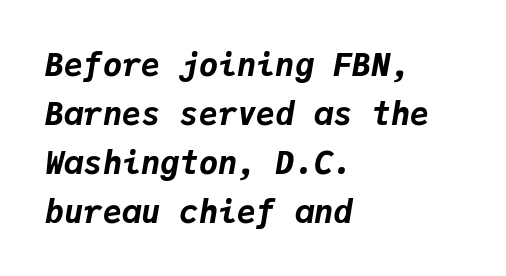
The image shows 32 px bold type, italic (leaning right), monospaced; set left-aligned, normal line spacing (1.53x), normal letter spacing, not underlined; low stroke contrast and a medium x-height.
